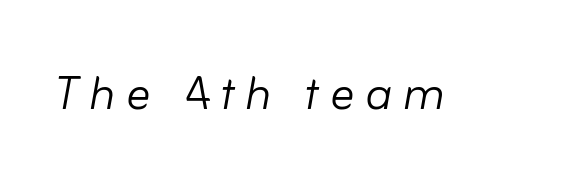
{"italic": "yes", "lean": "right", "slant_degrees": 10, "bold": "no", "weight": "light", "width": "normal", "stroke_contrast": "low", "x_height": "small", "monospaced": "no", "underline": "no", "glyph_px": 60}
